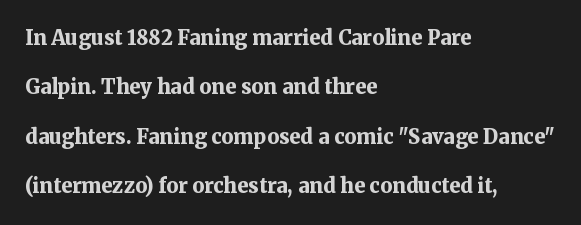
The image shows 20 px bold type, upright; set left-aligned, loose line spacing (2.47x), normal letter spacing, not underlined.
